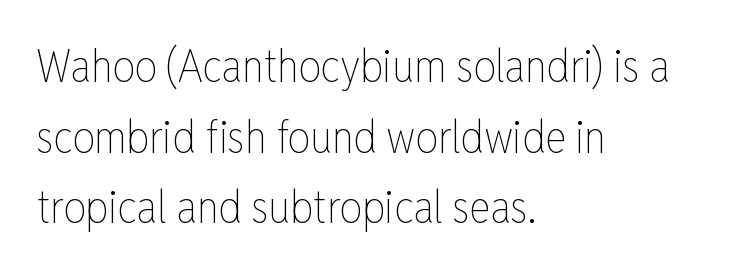
The image shows 45 px thin, condensed type, upright; set left-aligned, normal line spacing (1.57x), normal letter spacing, not underlined; low stroke contrast and a medium x-height.
